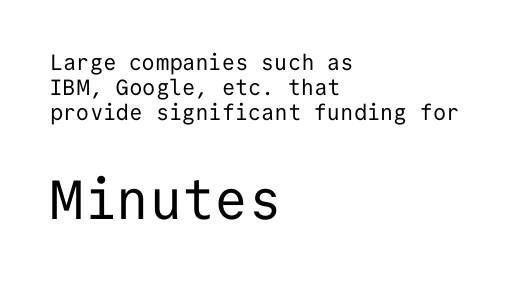
{"serif": "no", "italic": "no", "bold": "no", "weight": "regular", "width": "normal", "stroke_contrast": "low", "x_height": "medium", "monospaced": "yes", "underline": "no", "align": "left", "line_spacing": "tight", "line_spacing_ratio": 1.14, "letter_spacing": "normal", "letter_spacing_em": 0.0, "larger_block": "second", "size_ratio": 2.5, "glyph_px": 55}
